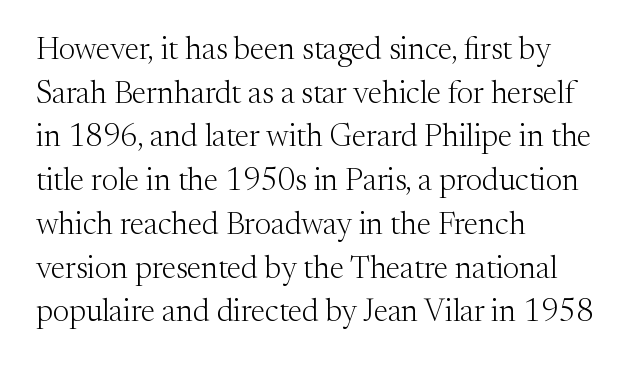
Q: Is the text bold? A: No.
Q: Is the text italic (slanted)? A: No, it is upright.
Q: Is the typeface a serif or a sans-serif typeface? A: Serif.
Q: Is the text underlined? A: No.
Q: How is the paragraph aligned? A: Left-aligned.
Q: Is the spacing between letters normal or unusually wide? A: Normal.
Q: Is the spacing between lines tight, normal or loose? A: Normal.
Q: Width (condensed, normal, or wide)? A: Normal.
Q: Stroke contrast? A: Medium.
Q: x-height? A: Medium.
Q: Monospaced? A: No.
